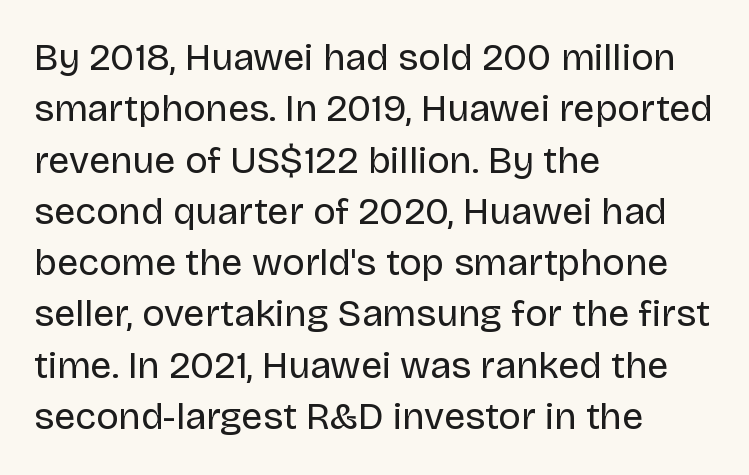
These lines are composed in type without serifs. The passage shown is not underscored anywhere. Spacing verdict: proportional, widths tailored to each character. The text block is weighted toward the left margin, trailing off unevenly rightward. One glance says typical: line gaps are just what's usual. Honestly, the letter spacing is just normal — you wouldn't notice it.
